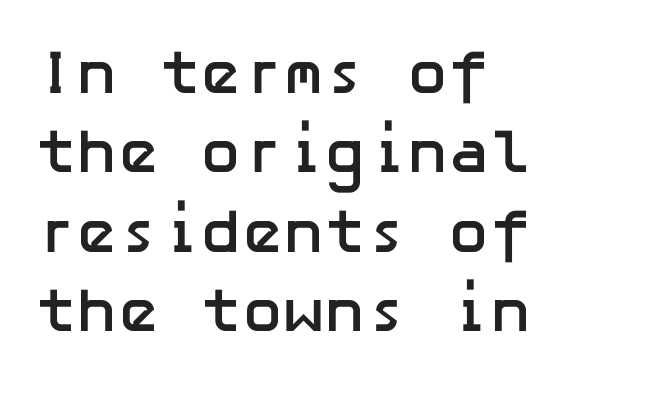
Leftover space on each line is placed entirely after the last word. This sample uses an upright cut, with every glyph sitting square on the baseline. Regarding serifs, this sample does without them. This rendering features lettering with no underline. Weight check: bold — yes, fully.
